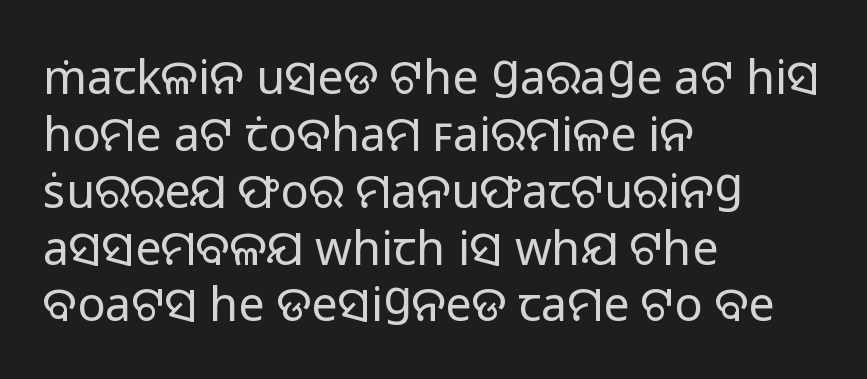
The image shows 47 px regular-weight sans-serif type, upright; set left-aligned, line spacing 1.21x, normal letter spacing, not underlined; low stroke contrast and a medium x-height.
